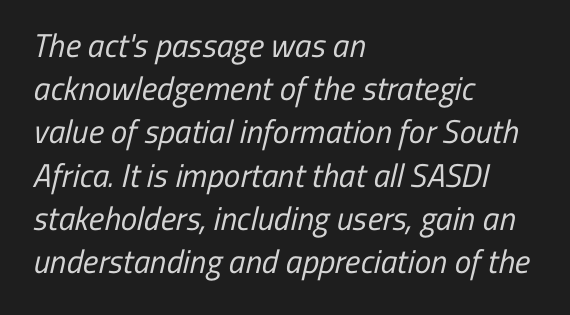
{"serif": "no", "bold": "no", "weight": "regular", "width": "condensed", "stroke_contrast": "low", "x_height": "medium", "monospaced": "no", "underline": "no", "align": "left", "line_spacing": "normal", "line_spacing_ratio": 1.31, "letter_spacing": "normal", "letter_spacing_em": 0.0, "glyph_px": 33}
